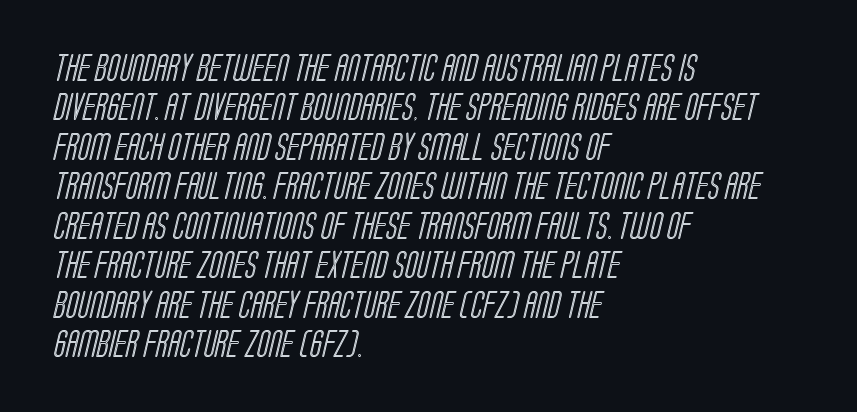
The image shows 28 px condensed type; set left-aligned, normal line spacing (1.41x), normal letter spacing, not underlined; a large x-height.
